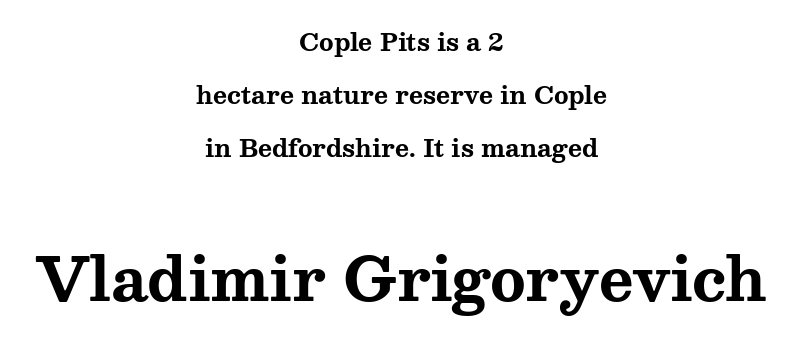
{"serif": "yes", "italic": "no", "bold": "yes", "weight": "bold", "width": "wide", "stroke_contrast": "medium", "x_height": "medium", "monospaced": "no", "underline": "no", "align": "center", "line_spacing": "loose", "line_spacing_ratio": 2.2, "letter_spacing": "normal", "letter_spacing_em": 0.0, "larger_block": "second", "size_ratio": 2.46, "glyph_px": 59}
